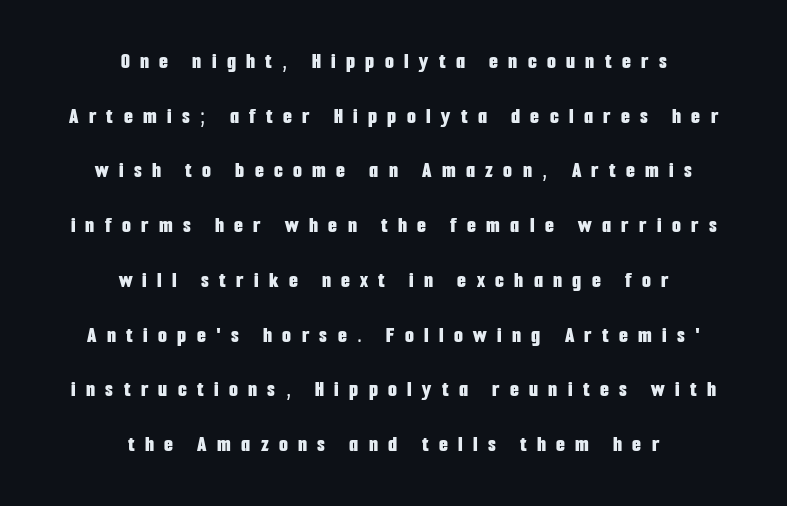
The image shows 23 px bold type, upright; set centered, loose line spacing (2.38x), unusually wide letter spacing (+0.45 em), not underlined.
